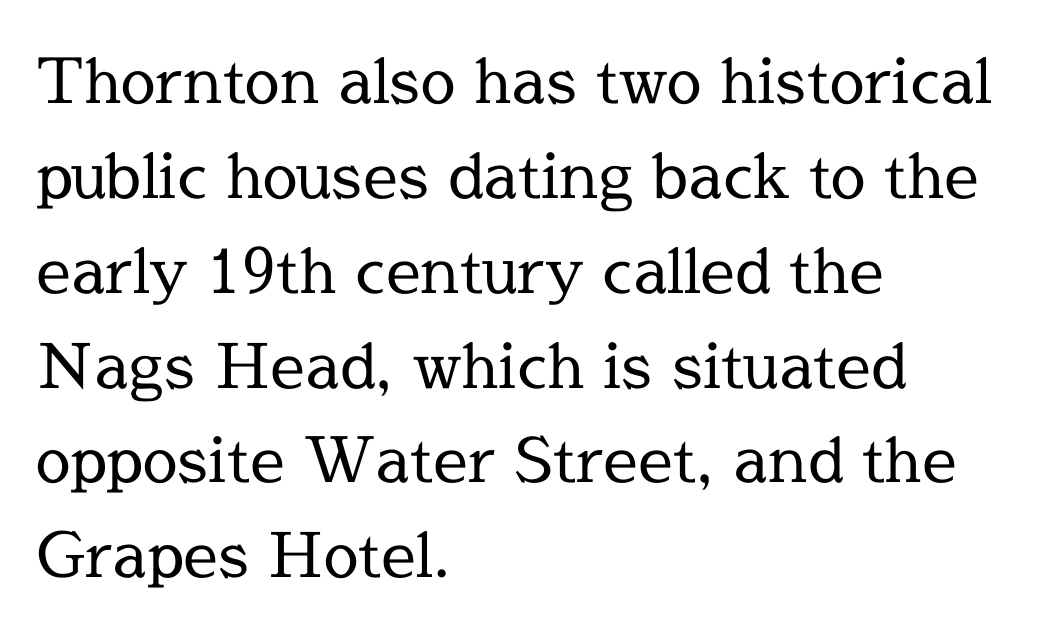
The image shows 62 px regular-weight serif type, upright; set left-aligned, normal line spacing (1.53x), normal letter spacing, not underlined; a medium x-height.
